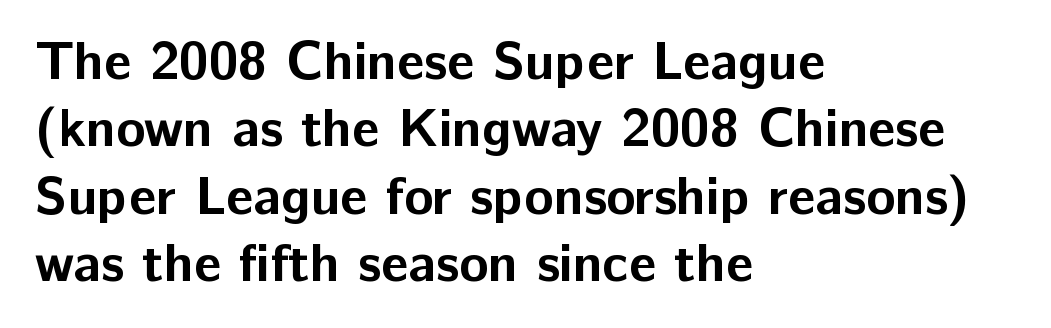
The characters look thick and weighty, a clear bold. This rendering features lettering with no underline. Examine the stroke ends and you'll find no serifs. Notice how descenders clear the ascenders below comfortably — that's standard leading. Here the glyphs are tracked normally, forming tight word shapes. Characters remain perfectly vertical along every line.
